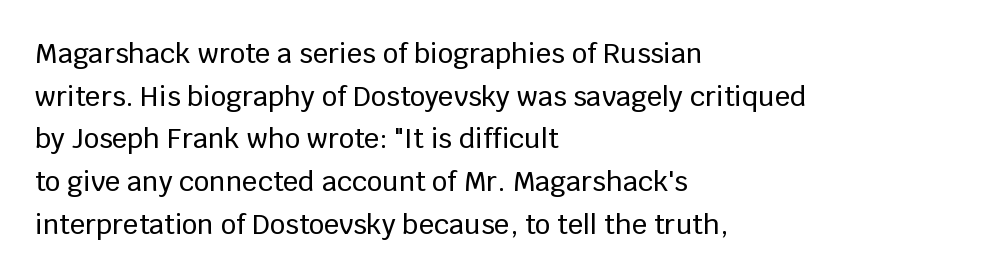
Q: Is the text italic (slanted)? A: No, it is upright.
Q: Is the text underlined? A: No.
Q: How is the paragraph aligned? A: Left-aligned.
Q: Is the spacing between letters normal or unusually wide? A: Normal.
Q: Is the spacing between lines tight, normal or loose? A: Normal.
